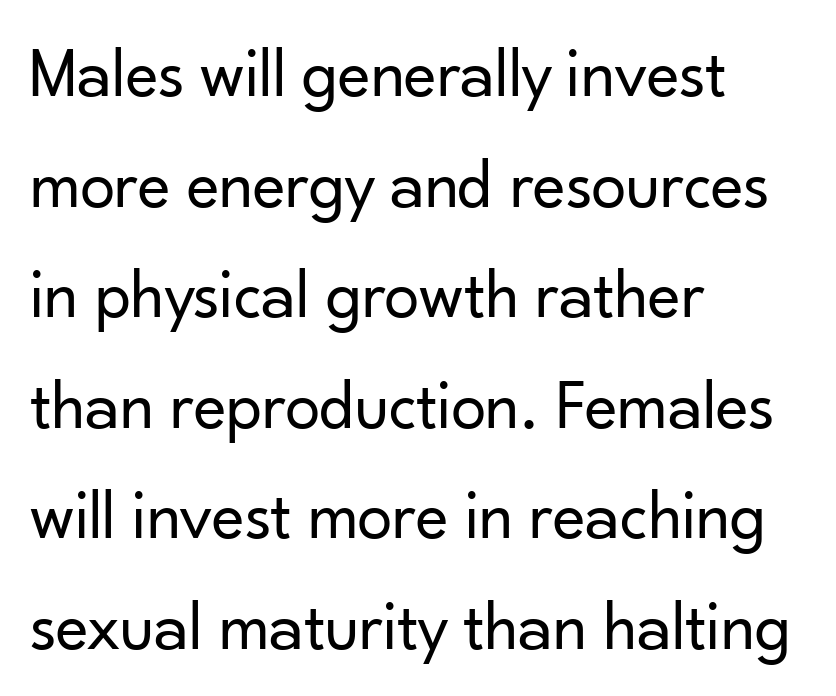
Q: Is the text bold? A: No.
Q: Is the text italic (slanted)? A: No, it is upright.
Q: Is the typeface a serif or a sans-serif typeface? A: Sans-serif.
Q: Is the text underlined? A: No.
Q: How is the paragraph aligned? A: Left-aligned.
Q: Is the spacing between letters normal or unusually wide? A: Normal.
Q: Is the spacing between lines tight, normal or loose? A: Normal.
Q: Width (condensed, normal, or wide)? A: Normal.
Q: Stroke contrast? A: Low.
Q: x-height? A: Small.
Q: Monospaced? A: No.
